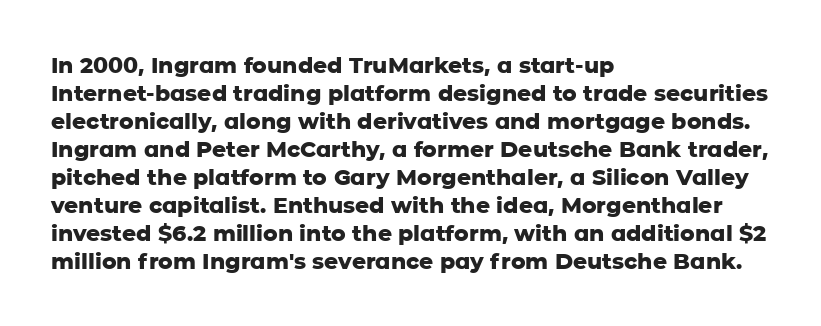
Q: Is the text bold? A: Yes.
Q: Is the text italic (slanted)? A: No, it is upright.
Q: Is the text underlined? A: No.
Q: How is the paragraph aligned? A: Left-aligned.
Q: Is the spacing between letters normal or unusually wide? A: Normal.
Q: Is the spacing between lines tight, normal or loose? A: Normal.
